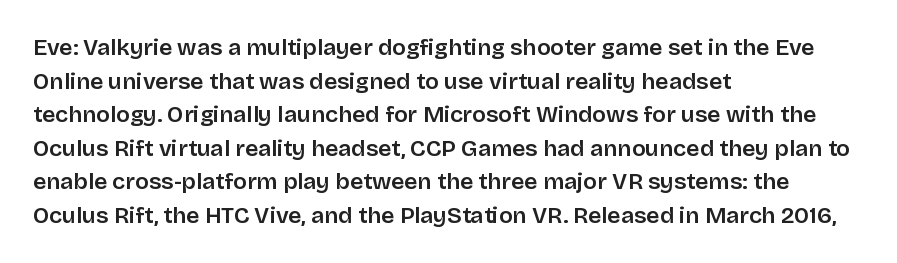
Notice how the passage keeps a crisp vertical edge on the left only. Ascenders rise straight up at ninety degrees. The passage shown is not underscored anywhere. Tracking value appears to be zero — textbook default spacing.
